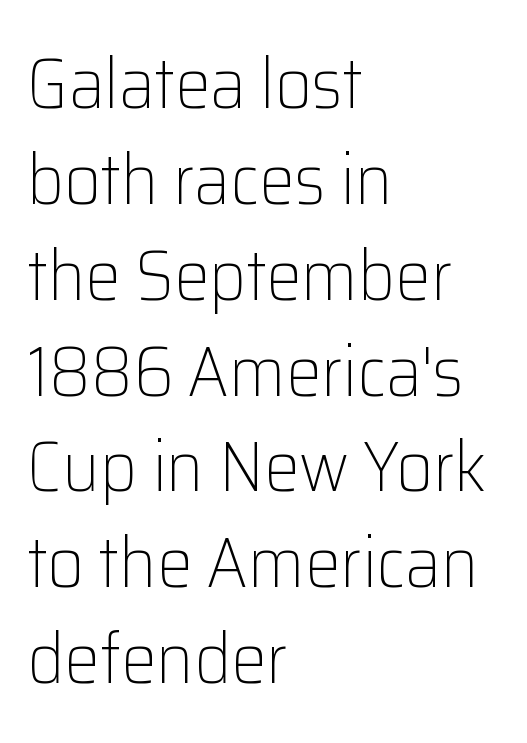
Honestly, the letter spacing is just normal — you wouldn't notice it. The font's upright variant was chosen for this text. Proportional: the letters do not fall into vertical columns. A light-to-regular cut is what we see here. Anything drawn beneath the words? Only blank space. Regular leading.
